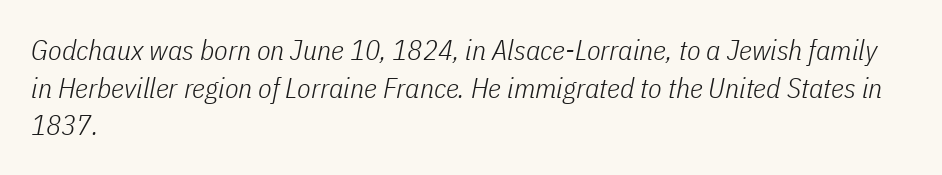
{"italic": "yes", "lean": "right", "slant_degrees": 11, "bold": "no", "weight": "light", "width": "condensed", "stroke_contrast": "low", "x_height": "medium", "monospaced": "no", "underline": "no", "align": "left", "line_spacing": "normal", "line_spacing_ratio": 1.34, "letter_spacing": "normal", "letter_spacing_em": 0.0, "glyph_px": 28}
